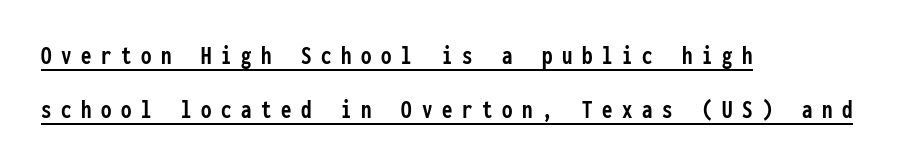
The image shows 26 px bold type, upright; set left-aligned, loose line spacing (2.07x), unusually wide letter spacing (+0.37 em), underlined.
